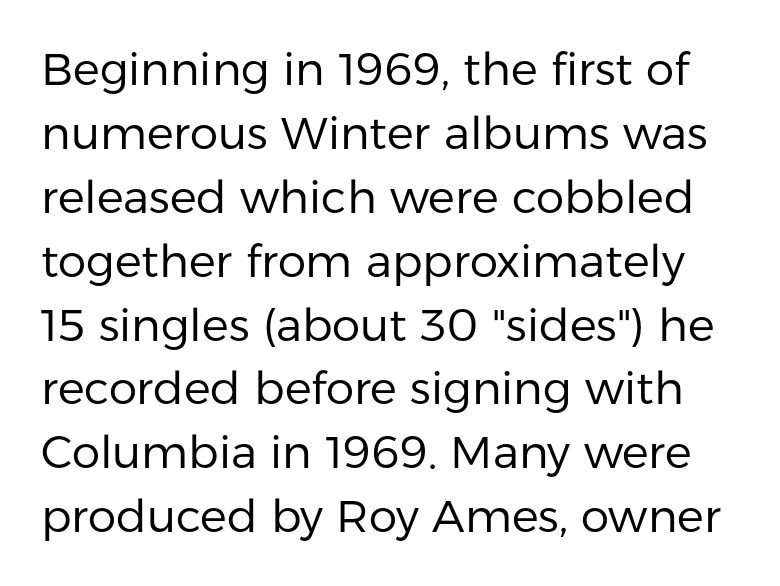
Q: Is the text bold? A: No.
Q: Is the text italic (slanted)? A: No, it is upright.
Q: Is the typeface a serif or a sans-serif typeface? A: Sans-serif.
Q: Is the text underlined? A: No.
Q: Is the spacing between letters normal or unusually wide? A: Normal.
Q: Is the spacing between lines tight, normal or loose? A: Normal.
Q: Width (condensed, normal, or wide)? A: Normal.
Q: Stroke contrast? A: Low.
Q: x-height? A: Medium.
Q: Monospaced? A: No.
